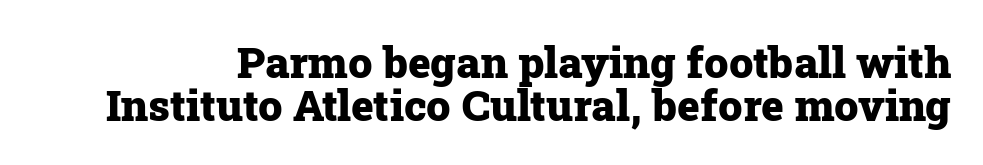
Q: Is the text bold? A: Yes.
Q: Is the text italic (slanted)? A: No, it is upright.
Q: Is the typeface a serif or a sans-serif typeface? A: Serif.
Q: Is the text underlined? A: No.
Q: Is the spacing between letters normal or unusually wide? A: Normal.
Q: Is the spacing between lines tight, normal or loose? A: Tight.
Q: Width (condensed, normal, or wide)? A: Normal.
Q: Stroke contrast? A: Low.
Q: x-height? A: Medium.
Q: Monospaced? A: No.
